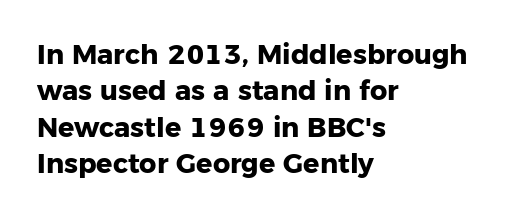
The lettering stays uniformly vertical, giving the passage a roman look. Letters rest on an invisible, unmarked baseline. This block has exactly the height ordinary leading produces. Spacing between characters is what you'd get straight out of the box. Notice how thick the strokes are: this is what a full bold looks like.
